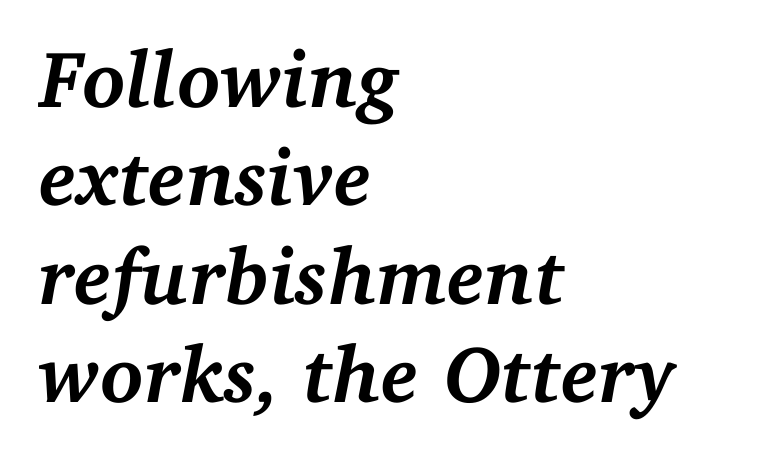
Type without underlining. Compared with an ordinary text face, these strokes are far heavier — a full bold. Each letter keeps its own natural width here, so spacing adapts to shape. The typography opts for an oblique posture over an upright one. In terms of letterform style, serifs are clearly present. Horizontally, the lines are justified to the leading edge only.
